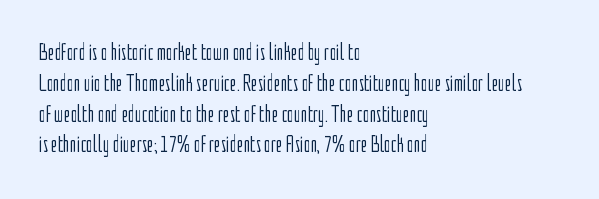
The image shows 23 px text type, upright; set left-aligned, normal line spacing (1.34x), normal letter spacing, not underlined.
